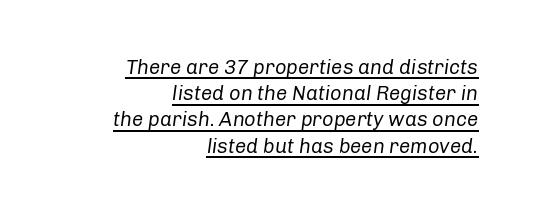
{"italic": "yes", "lean": "right", "slant_degrees": 8, "bold": "no", "underline": "yes", "align": "right", "line_spacing": "normal", "line_spacing_ratio": 1.31, "letter_spacing": "normal", "letter_spacing_em": 0.0, "glyph_px": 20}
